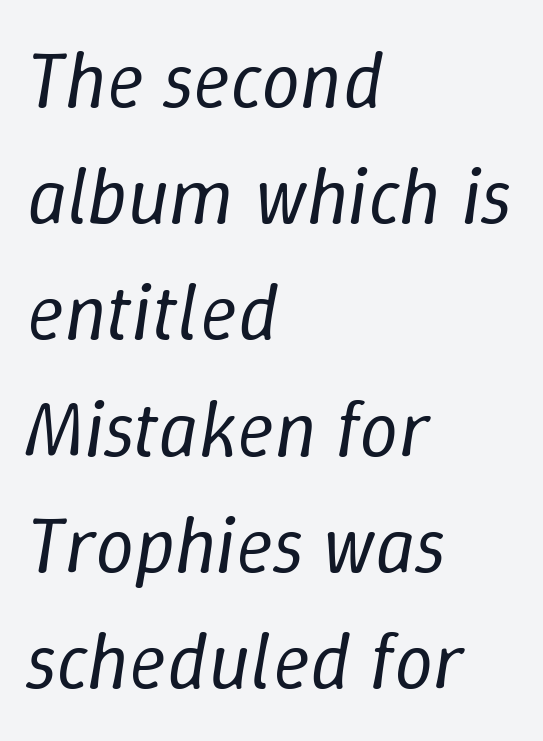
{"italic": "yes", "lean": "right", "slant_degrees": 9, "bold": "no", "weight": "regular", "width": "normal", "stroke_contrast": "low", "x_height": "medium", "monospaced": "no", "underline": "no", "align": "left", "line_spacing": "normal", "line_spacing_ratio": 1.49, "letter_spacing": "normal", "letter_spacing_em": 0.0, "glyph_px": 78}
